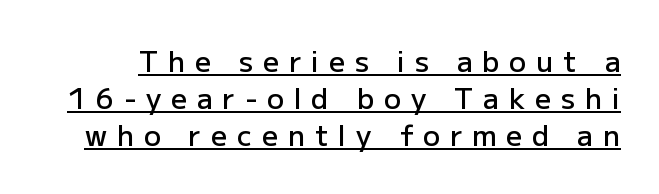
{"serif": "no", "italic": "no", "bold": "semi", "weight": "semibold", "width": "normal", "stroke_contrast": "low", "x_height": "medium", "monospaced": "no", "underline": "yes", "line_spacing": "normal", "line_spacing_ratio": 1.32, "letter_spacing": "wide", "letter_spacing_em": 0.36, "glyph_px": 28}
